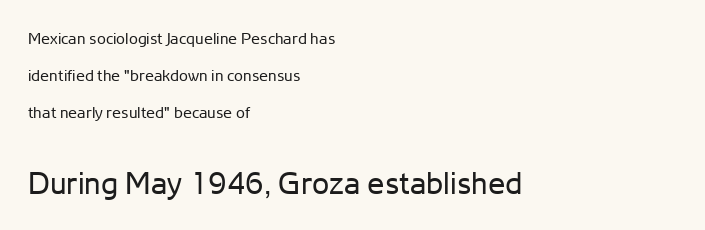
The image shows 31 px regular-weight sans-serif type, upright; set left-aligned, loose line spacing (2.32x), normal letter spacing, not underlined; the second (bottom) block is 1.94x larger; low stroke contrast and a medium x-height.
